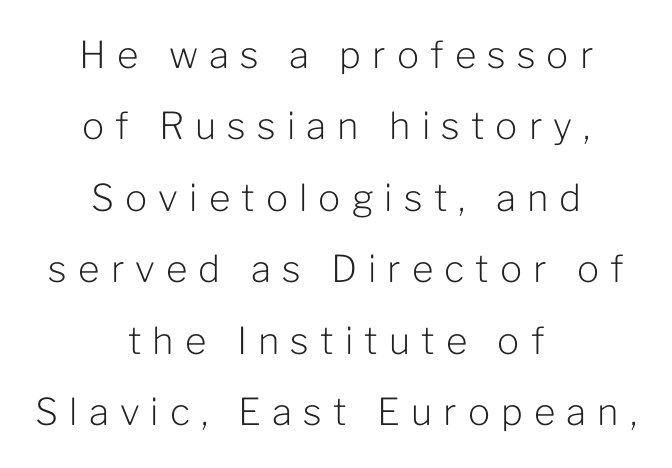
The rendering inserts visible extra space after every character. Is this a fixed-width face? No — the glyphs have proportional, varying widths. The space beneath each line is pristine and unruled. Reading down the block, each line starts at a different indent, mirrored at its end. Unlike a traditional serif, this face leaves its strokes unadorned.
